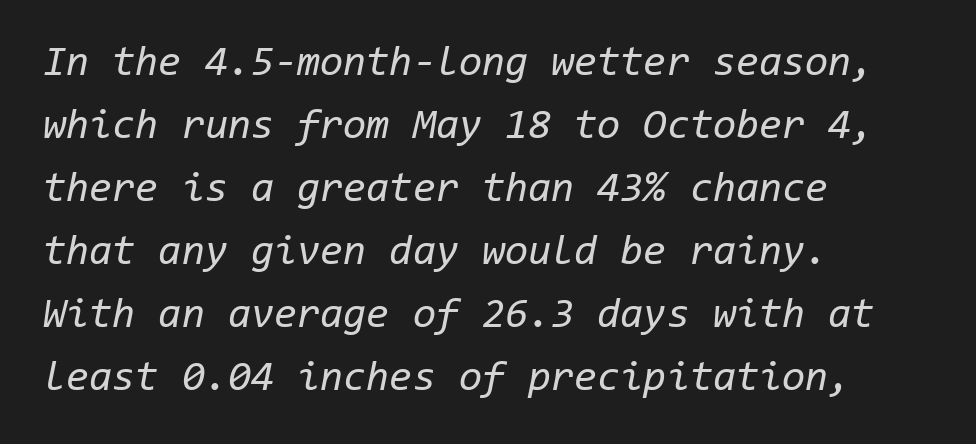
Weight: not bold — regular or lighter. Plain, unruled lines of type. The letters march in equal steps, a hallmark of fixed-pitch type. Horizontal alignment here is leftward, the default for most running prose. Quick note: italic.
